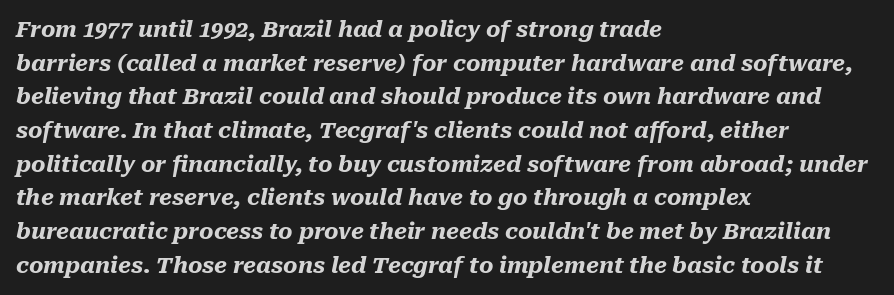
Honestly, there is no underline to notice here at all. This sample is left-justified, so line endings fall wherever the words run out. A normal amount of white space separates one row of letters from the next. Students, note that the glyphs here touch the page at normal intervals. Caption: bold face, heavy strokes. The face used here has a pronounced slope to its letters.
